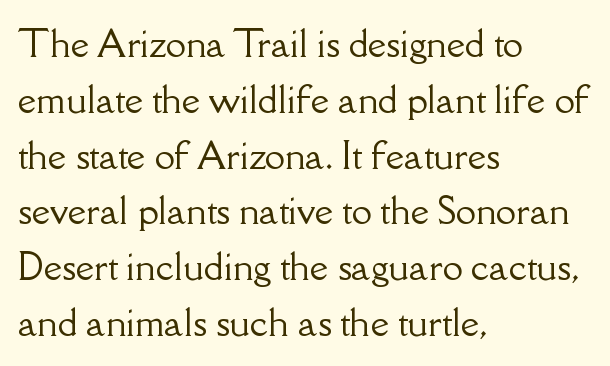
Q: Is the text italic (slanted)? A: No, it is upright.
Q: Is the typeface a serif or a sans-serif typeface? A: Serif.
Q: Is the text underlined? A: No.
Q: How is the paragraph aligned? A: Left-aligned.
Q: Is the spacing between letters normal or unusually wide? A: Normal.
Q: Is the spacing between lines tight, normal or loose? A: Normal.
Q: Width (condensed, normal, or wide)? A: Normal.
Q: Stroke contrast? A: Low.
Q: x-height? A: Small.
Q: Monospaced? A: No.
